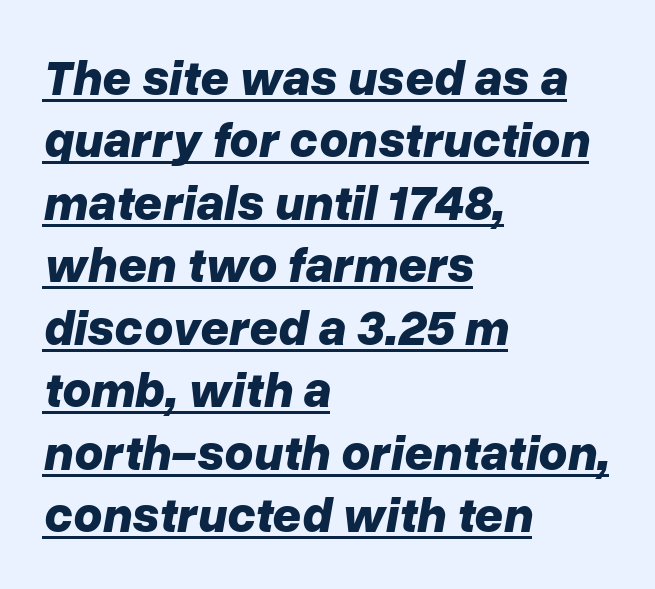
{"italic": "yes", "lean": "right", "slant_degrees": 10, "bold": "yes", "weight": "bold", "width": "normal", "stroke_contrast": "low", "x_height": "medium", "monospaced": "no", "underline": "yes", "align": "left", "line_spacing": "normal", "line_spacing_ratio": 1.25, "letter_spacing": "normal", "letter_spacing_em": 0.0, "glyph_px": 50}
